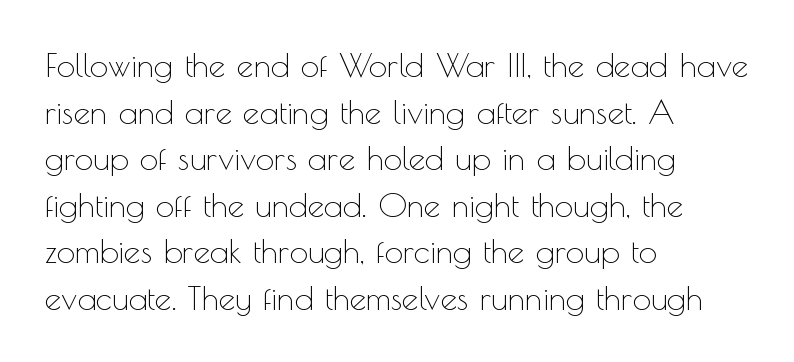
The image shows 33 px thin sans-serif type, upright; set left-aligned, normal line spacing (1.41x), normal letter spacing, not underlined; a small x-height.
